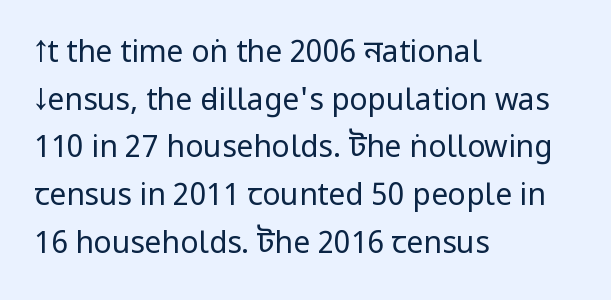
{"serif": "no", "italic": "no", "bold": "no", "weight": "regular", "width": "condensed", "stroke_contrast": "low", "underline": "no", "align": "left", "line_spacing": "normal", "line_spacing_ratio": 1.59, "letter_spacing": "normal", "letter_spacing_em": 0.0, "glyph_px": 30}
